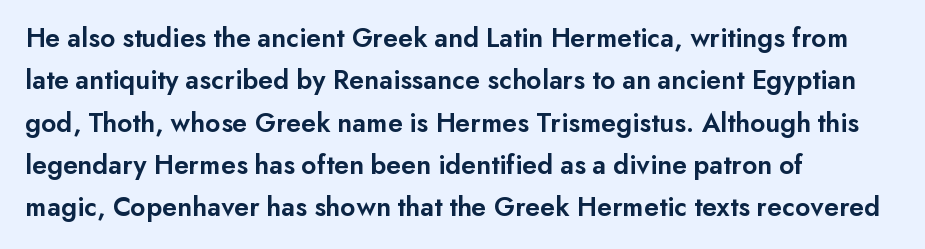
Q: Is the text bold? A: Semi-bold.
Q: Is the text italic (slanted)? A: No, it is upright.
Q: Is the typeface a serif or a sans-serif typeface? A: Sans-serif.
Q: Is the text underlined? A: No.
Q: How is the paragraph aligned? A: Left-aligned.
Q: Is the spacing between letters normal or unusually wide? A: Normal.
Q: Is the spacing between lines tight, normal or loose? A: Normal.
Q: Width (condensed, normal, or wide)? A: Normal.
Q: Stroke contrast? A: Low.
Q: x-height? A: Small.
Q: Monospaced? A: No.
